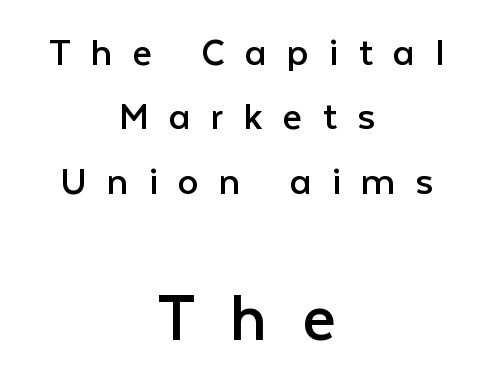
You could not count columns in this text — the font is proportionally spaced. The passage shown has open, widely tracked lettering throughout. The paragraph has two soft edges and a firm central axis. Regarding serifs, this sample does without them. The typeface has the unassuming heft of standard copy or less. Underline: absent.
